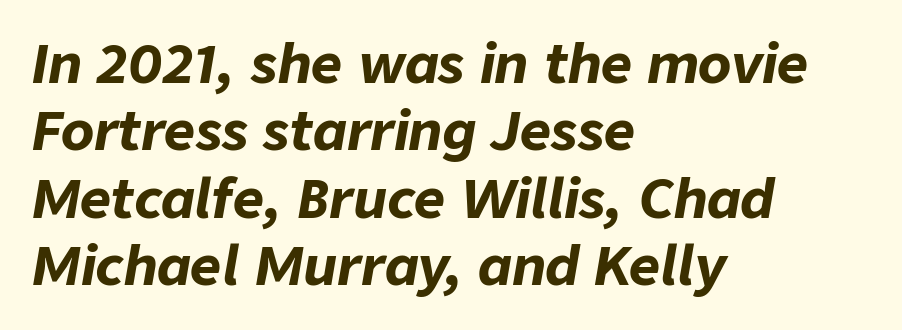
{"italic": "yes", "lean": "right", "slant_degrees": 9, "bold": "yes", "weight": "bold", "width": "normal", "stroke_contrast": "low", "x_height": "medium", "monospaced": "no", "underline": "no", "align": "left", "line_spacing": "normal", "line_spacing_ratio": 1.25, "letter_spacing": "normal", "letter_spacing_em": 0.0, "glyph_px": 54}
